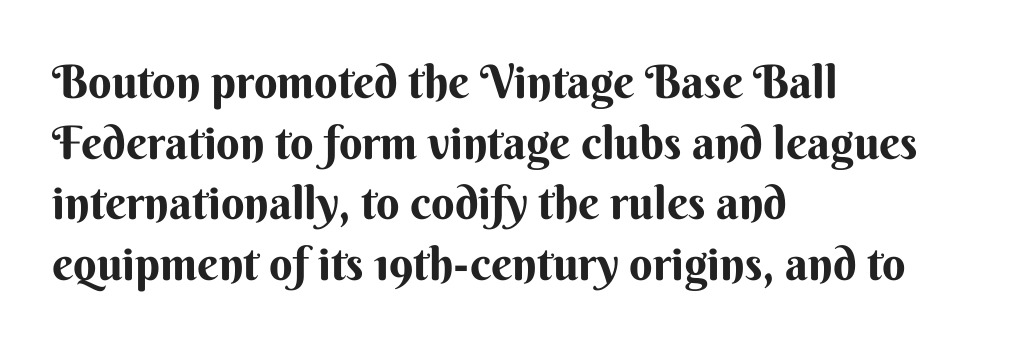
The image shows 46 px sans-serif type, upright; set left-aligned, normal line spacing (1.32x), normal letter spacing, not underlined; medium stroke contrast and a small x-height.
